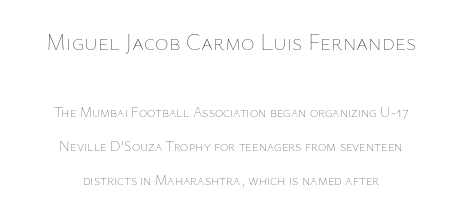
{"italic": "no", "bold": "no", "underline": "no", "align": "center", "line_spacing": "loose", "line_spacing_ratio": 2.45, "letter_spacing": "normal", "letter_spacing_em": 0.0, "larger_block": "first", "size_ratio": 1.64, "glyph_px": 23}
